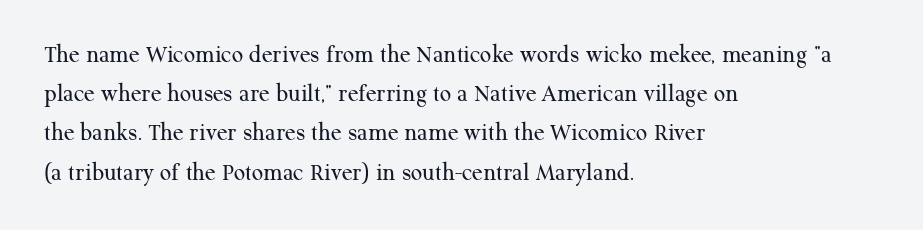
Q: Is the text bold? A: No.
Q: Is the text italic (slanted)? A: No, it is upright.
Q: Is the text underlined? A: No.
Q: How is the paragraph aligned? A: Left-aligned.
Q: Is the spacing between letters normal or unusually wide? A: Normal.
Q: Is the spacing between lines tight, normal or loose? A: Normal.
